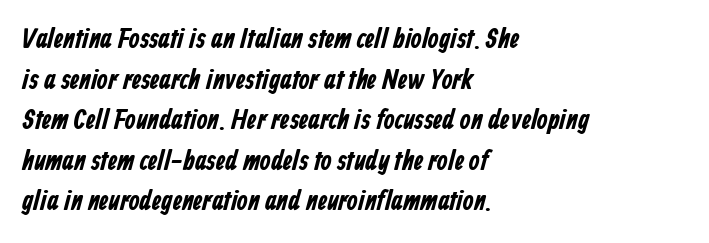
The words here are not underlined. These words are printed bold, with thick strokes throughout. A sans-serif font was chosen for this passage. These lines are rendered in a variable-pitch font. Glyph-to-glyph distance matches everyday printed text.
